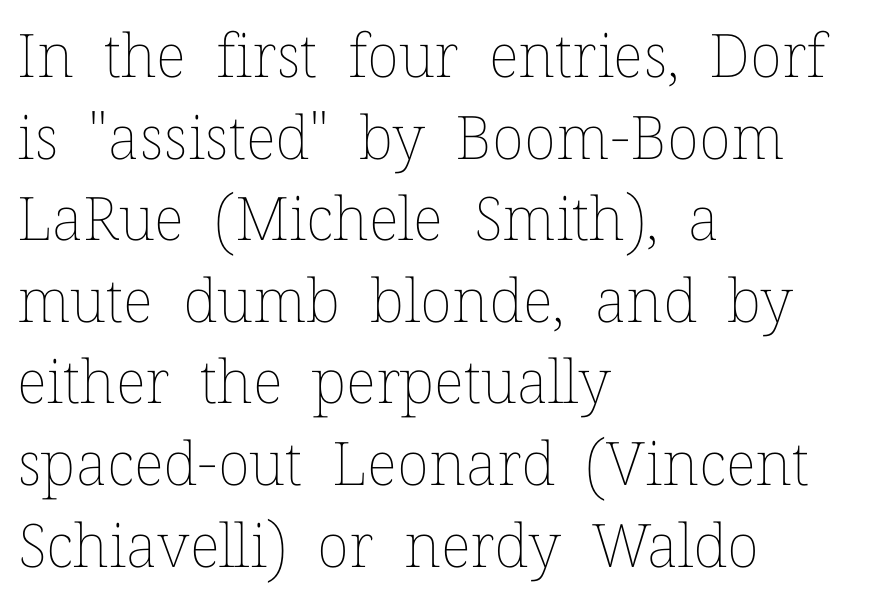
The words here are not underlined. Successive baselines arrive at the customary interval. Each letter keeps its own natural width here, so spacing adapts to shape. No chunkiness to these letters — they're not bold.
